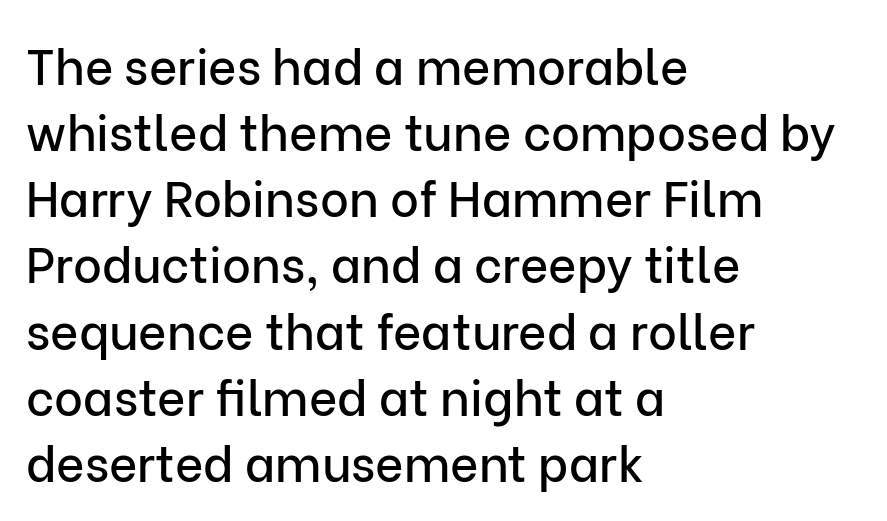
{"serif": "no", "italic": "no", "width": "normal", "stroke_contrast": "low", "x_height": "medium", "monospaced": "no", "underline": "no", "align": "left", "line_spacing": "normal", "line_spacing_ratio": 1.35, "letter_spacing": "normal", "letter_spacing_em": 0.0, "glyph_px": 49}
